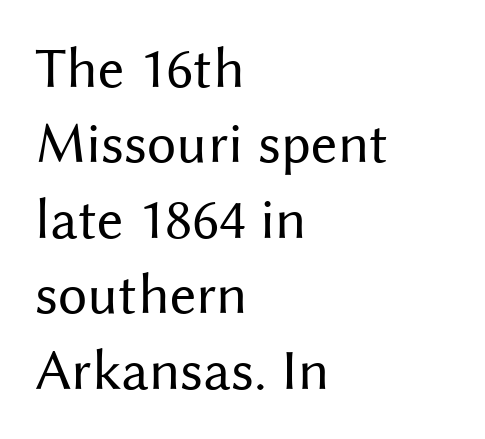
{"serif": "no", "italic": "no", "bold": "no", "weight": "regular", "width": "normal", "stroke_contrast": "medium", "x_height": "medium", "monospaced": "no", "underline": "no", "align": "left", "line_spacing": "normal", "line_spacing_ratio": 1.3, "letter_spacing": "normal", "letter_spacing_em": 0.0, "glyph_px": 58}
